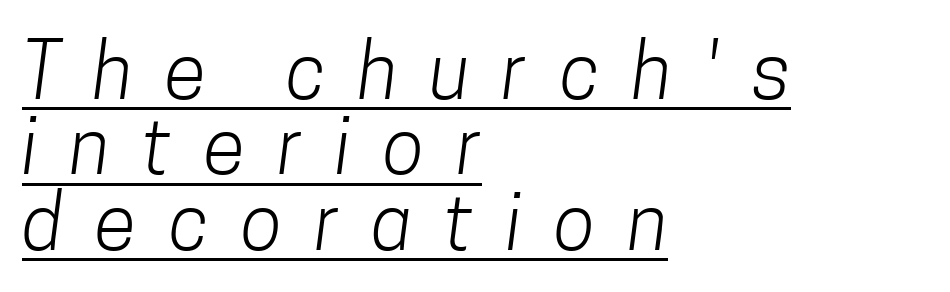
{"serif": "no", "bold": "no", "weight": "light", "width": "condensed", "stroke_contrast": "low", "x_height": "medium", "monospaced": "no", "underline": "yes", "align": "left", "line_spacing": "tight", "line_spacing_ratio": 0.98, "letter_spacing": "wide", "letter_spacing_em": 0.42, "glyph_px": 77}
